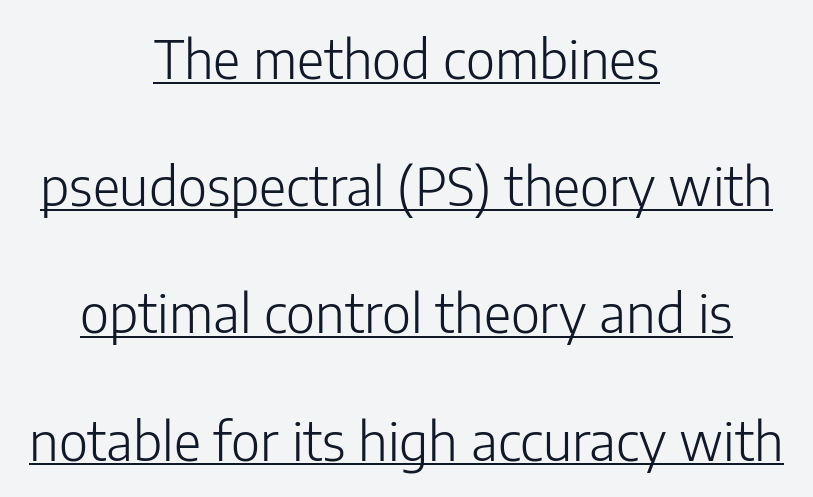
A centered setting, common on invitations and titles, is used for this passage. Stem width sits at or under what a default text font uses. The tracking reads as untouched default to a designer's eye. Varying glyph widths throughout — classic text-font behaviour.
